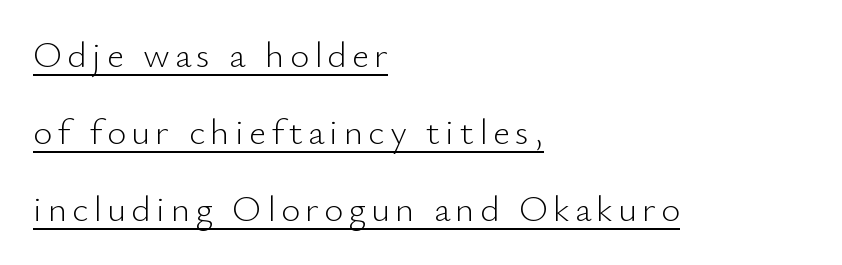
{"serif": "no", "italic": "no", "bold": "no", "weight": "light", "width": "normal", "stroke_contrast": "low", "x_height": "small", "monospaced": "no", "underline": "yes", "align": "left", "line_spacing": "loose", "line_spacing_ratio": 2.08, "glyph_px": 37}
